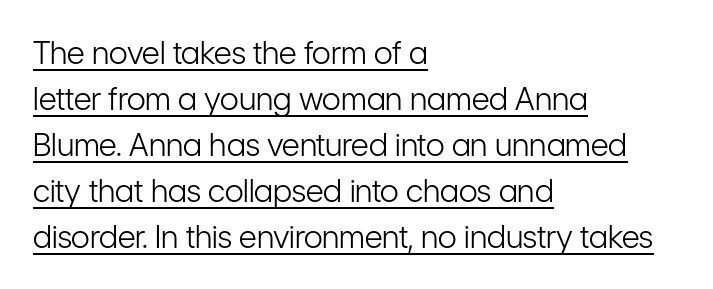
Posture: upright roman. Has an underline been added? It has. These lines sit exactly where default settings would place them. This reads as an unemphasized weight, regular at the heaviest.
